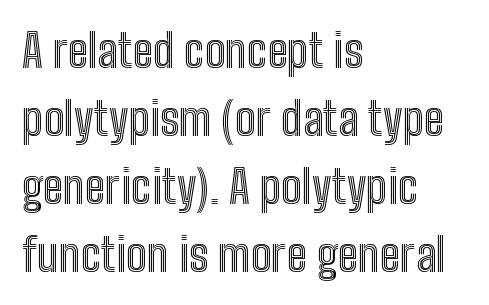
Horizontal alignment here is leftward, the default for most running prose. Compared with typical paragraphs, the rows here are spaced about the same. Each letter keeps its own natural width here, so spacing adapts to shape. Decoration check: the copy has no underline.
